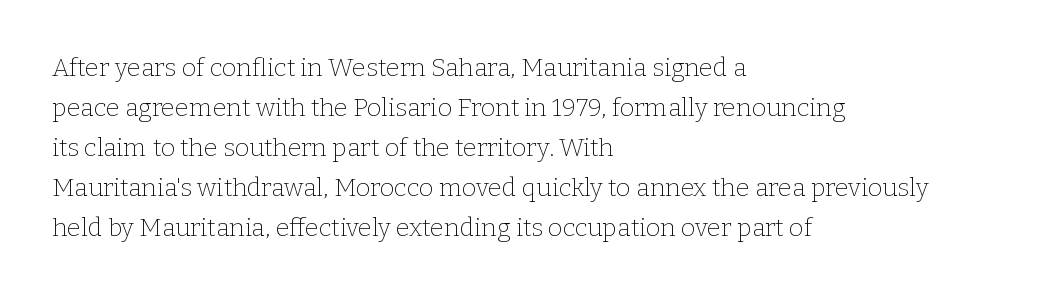
Q: Is the text bold? A: No.
Q: Is the text italic (slanted)? A: No, it is upright.
Q: Is the text underlined? A: No.
Q: How is the paragraph aligned? A: Left-aligned.
Q: Is the spacing between letters normal or unusually wide? A: Normal.
Q: Is the spacing between lines tight, normal or loose? A: Normal.
